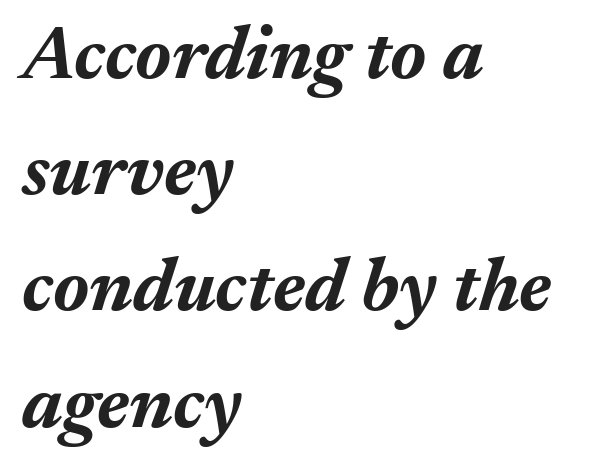
The image shows 75 px bold type, italic (leaning right); set left-aligned, normal line spacing (1.55x), normal letter spacing, not underlined; medium stroke contrast and a medium x-height.
